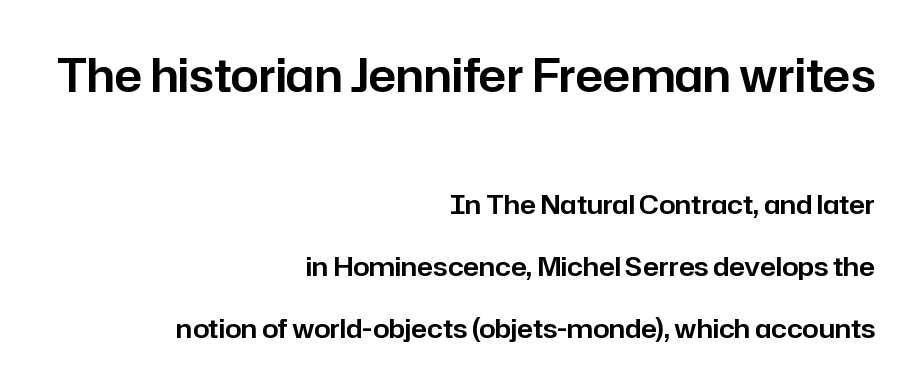
Q: Is the text italic (slanted)? A: No, it is upright.
Q: Is the typeface a serif or a sans-serif typeface? A: Sans-serif.
Q: Is the text underlined? A: No.
Q: How is the paragraph aligned? A: Right-aligned.
Q: Is the spacing between letters normal or unusually wide? A: Normal.
Q: Is the spacing between lines tight, normal or loose? A: Loose.
Q: Which block of text is set in a larger size, the first (top) or the second (bottom)? A: The first (top) one.
Q: Width (condensed, normal, or wide)? A: Normal.
Q: Stroke contrast? A: Low.
Q: x-height? A: Medium.
Q: Monospaced? A: No.
